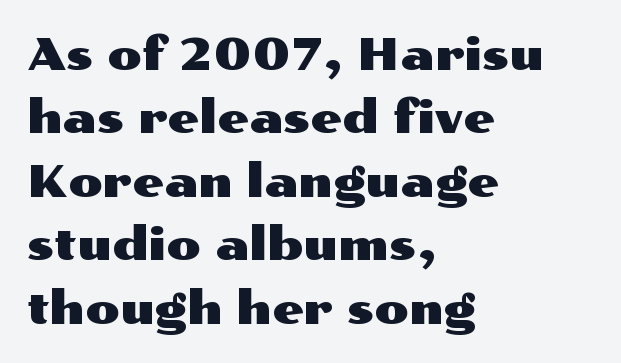
The passage shown has conventional tracking throughout. Any mark beneath the type? The region is blank. Looks like regular typesetting: each glyph gets only the width it needs. Serifs: no, the terminals of the letterforms are clean.
